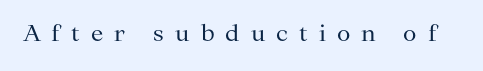
{"italic": "no", "bold": "no", "underline": "no", "letter_spacing": "wide", "letter_spacing_em": 0.5, "glyph_px": 22}
